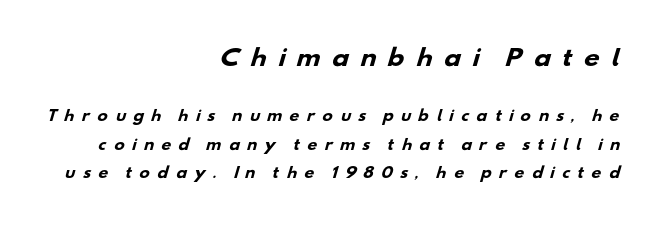
Q: Is the text bold? A: Yes.
Q: Is the text underlined? A: No.
Q: How is the paragraph aligned? A: Right-aligned.
Q: Is the spacing between letters normal or unusually wide? A: Unusually wide.
Q: Is the spacing between lines tight, normal or loose? A: Loose.
Q: Which block of text is set in a larger size, the first (top) or the second (bottom)? A: The first (top) one.
